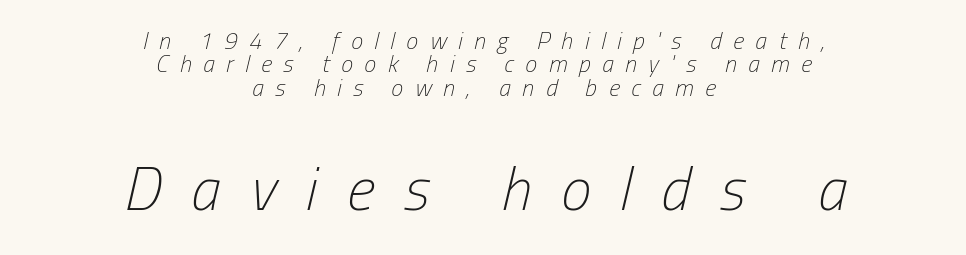
The strokes carry an ordinary text weight at most. Centered paragraph, ragged on both sides. Decoration check: the copy has no underline. These lines have a slow, spaced-out rhythm from letter to letter. Is this a fixed-width face? No — the glyphs have proportional, varying widths.
